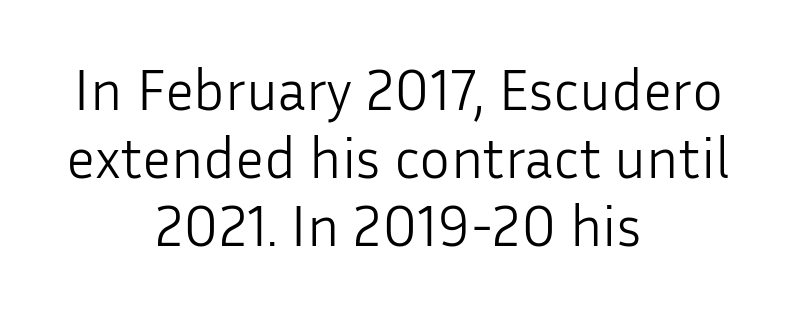
{"serif": "no", "italic": "no", "bold": "no", "weight": "light", "width": "normal", "stroke_contrast": "low", "x_height": "medium", "monospaced": "no", "underline": "no", "align": "center", "line_spacing_ratio": 1.17, "letter_spacing": "normal", "letter_spacing_em": 0.0, "glyph_px": 58}
